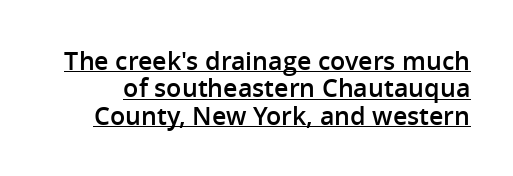
{"italic": "no", "bold": "semi", "underline": "yes", "line_spacing": "tight", "line_spacing_ratio": 1.1, "letter_spacing": "normal", "letter_spacing_em": 0.0, "glyph_px": 25}
